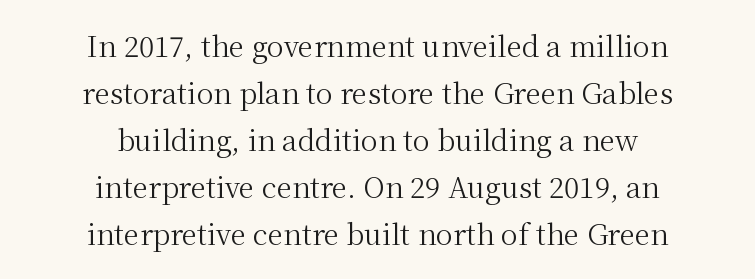
The image shows 28 px regular-weight serif type, upright; set centered, normal line spacing (1.68x), normal letter spacing, not underlined; medium stroke contrast and a medium x-height.
